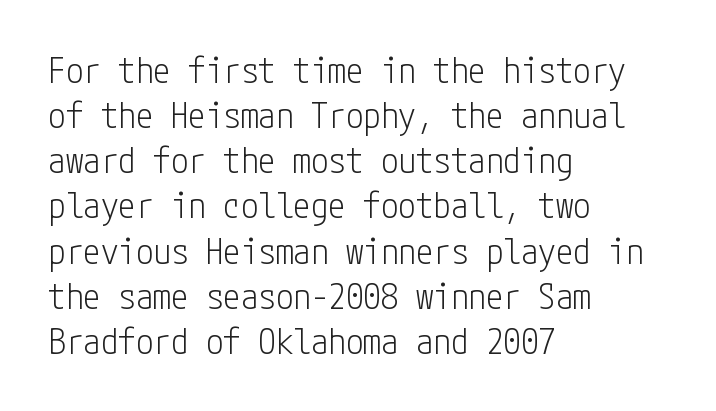
Summary of vertical rhythm: regular, with standard interline spacing. These lines keep a tight, regular rhythm from letter to letter. Unlike a traditional serif, this face leaves its strokes unadorned. Unbolded letterforms with no extra heft. A clean baseline with only descenders dipping below it.
